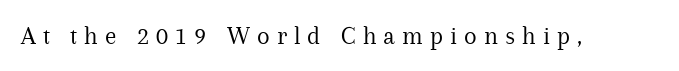
Q: Is the text bold? A: No.
Q: Is the text italic (slanted)? A: No, it is upright.
Q: Is the text underlined? A: No.
Q: Is the spacing between letters normal or unusually wide? A: Unusually wide.
